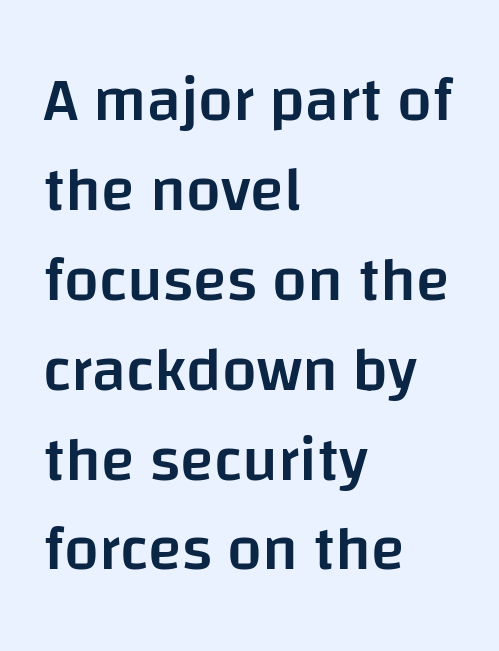
The image shows 62 px semibold sans-serif type, upright; set left-aligned, normal line spacing (1.45x), normal letter spacing, not underlined; low stroke contrast and a large x-height.
